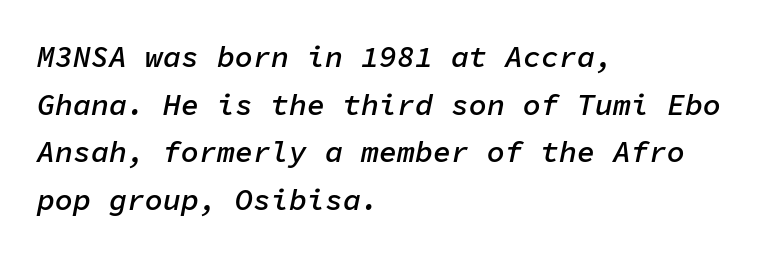
Q: Is the text bold? A: Semi-bold.
Q: Is the text italic (slanted)? A: Yes, it leans right by about 11 degrees.
Q: Is the text underlined? A: No.
Q: How is the paragraph aligned? A: Left-aligned.
Q: Is the spacing between letters normal or unusually wide? A: Normal.
Q: Is the spacing between lines tight, normal or loose? A: Normal.
Q: Width (condensed, normal, or wide)? A: Normal.
Q: Stroke contrast? A: Low.
Q: x-height? A: Medium.
Q: Monospaced? A: Yes.
